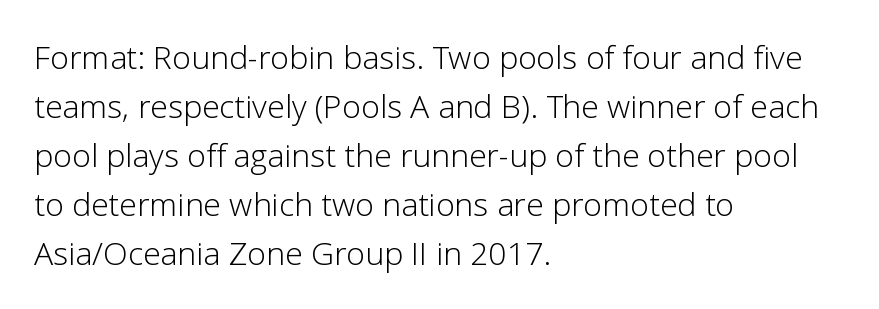
{"serif": "no", "italic": "no", "bold": "no", "weight": "light", "width": "normal", "stroke_contrast": "low", "x_height": "medium", "monospaced": "no", "underline": "no", "align": "left", "line_spacing": "normal", "line_spacing_ratio": 1.53, "letter_spacing": "normal", "letter_spacing_em": 0.0, "glyph_px": 32}
